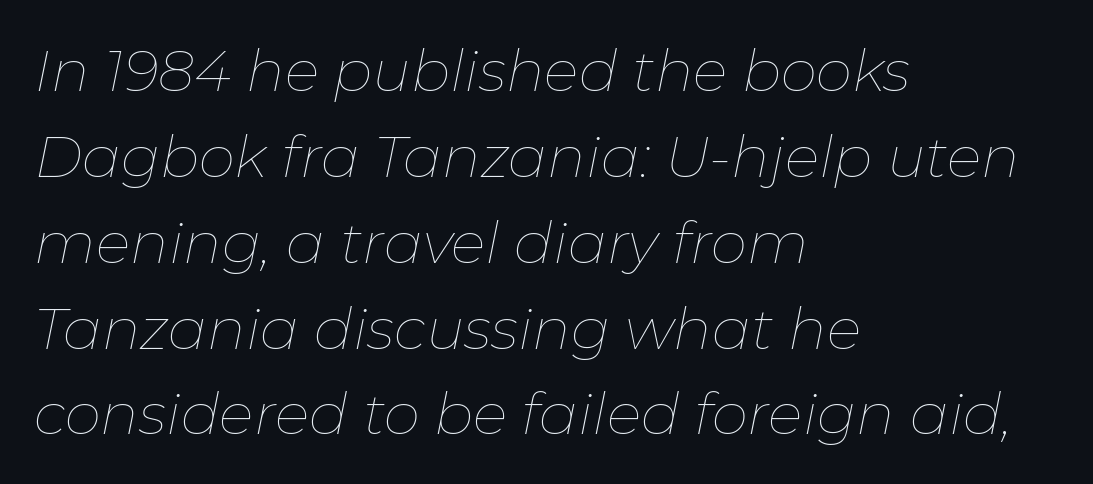
The strokes carry an ordinary text weight at most. You could not count columns in this text — the font is proportionally spaced. Underlining? Definitely not there. This sample keeps an unexceptional amount of space between lines.
